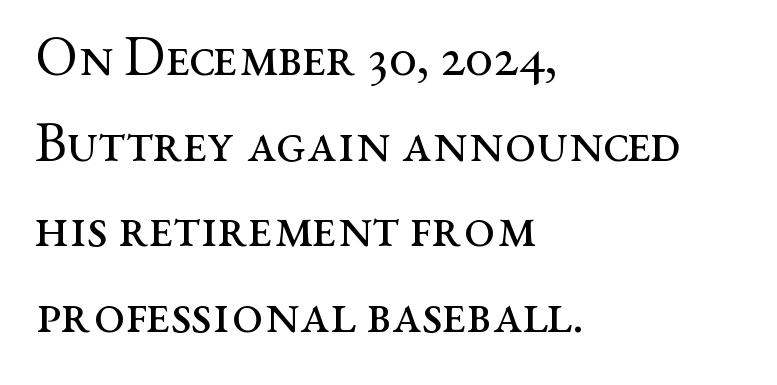
The image shows 56 px regular-weight, wide serif type, upright; set left-aligned, normal line spacing (1.53x), normal letter spacing, not underlined; medium stroke contrast and a medium x-height.
